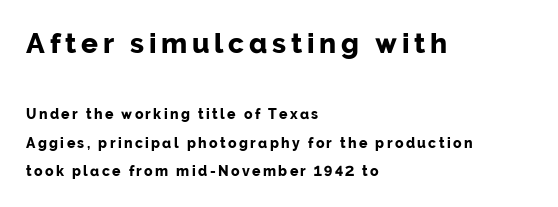
The image shows 28 px bold sans-serif type, upright; set left-aligned, loose line spacing (2.03x), not underlined; the first (top) block is 2.0x larger; low stroke contrast and a medium x-height.
